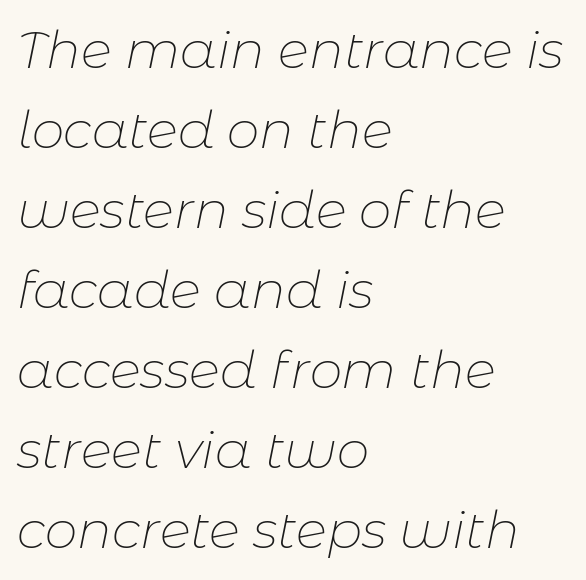
The image shows 52 px thin type, italic (leaning right); set left-aligned, normal line spacing (1.54x), normal letter spacing, not underlined; low stroke contrast and a medium x-height.
